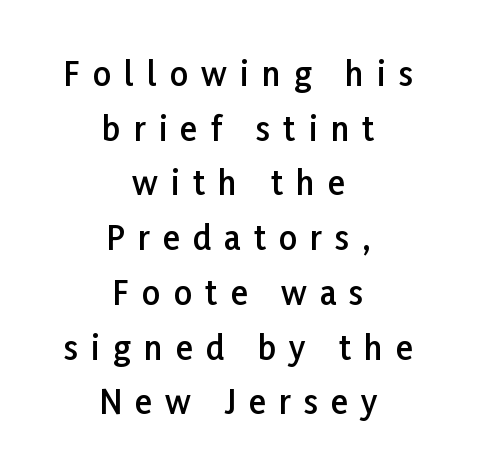
This sample has the flowing, uneven cadence of proportional lettering. Lines of text with bare space underneath. Its strokes are somewhat broadened, the hallmark of semibold type. Characters remain perfectly vertical along every line. The paragraph shown floats in the horizontal middle.
